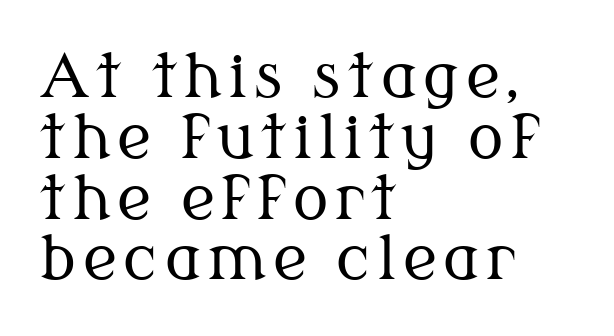
Ink coverage per letter is moderate at most. Style check: upright. Yep, those are serifs on the letters. Looks like regular typesetting: each glyph gets only the width it needs.
